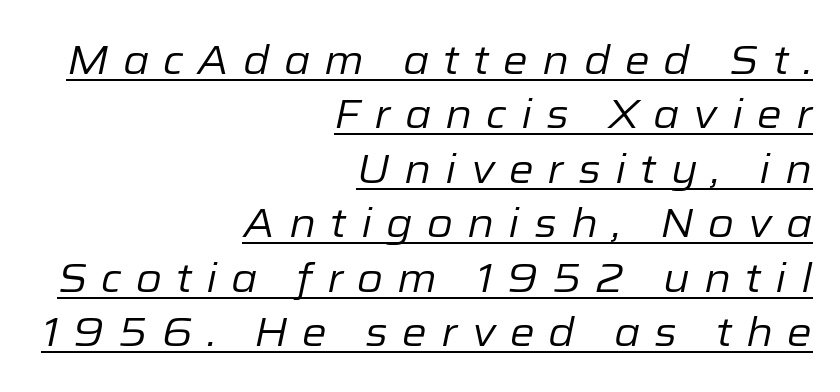
Q: Is the text bold? A: No.
Q: Is the text italic (slanted)? A: Yes, it leans right by about 12 degrees.
Q: Is the text underlined? A: Yes.
Q: How is the paragraph aligned? A: Right-aligned.
Q: Is the spacing between letters normal or unusually wide? A: Unusually wide.
Q: Is the spacing between lines tight, normal or loose? A: Normal.
Q: Width (condensed, normal, or wide)? A: Normal.
Q: Stroke contrast? A: Low.
Q: x-height? A: Medium.
Q: Monospaced? A: No.
